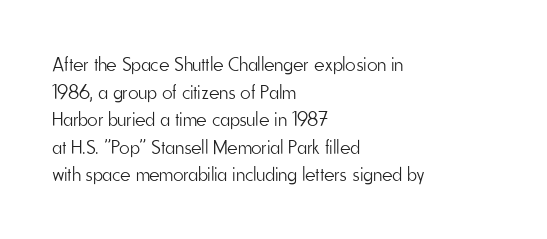
{"italic": "no", "bold": "no", "underline": "no", "align": "left", "line_spacing": "normal", "line_spacing_ratio": 1.38, "letter_spacing": "normal", "letter_spacing_em": 0.0, "glyph_px": 20}
